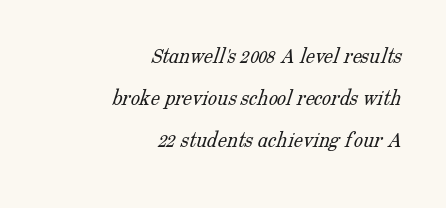
Q: Is the text bold? A: No.
Q: Is the text underlined? A: No.
Q: How is the paragraph aligned? A: Right-aligned.
Q: Is the spacing between letters normal or unusually wide? A: Normal.
